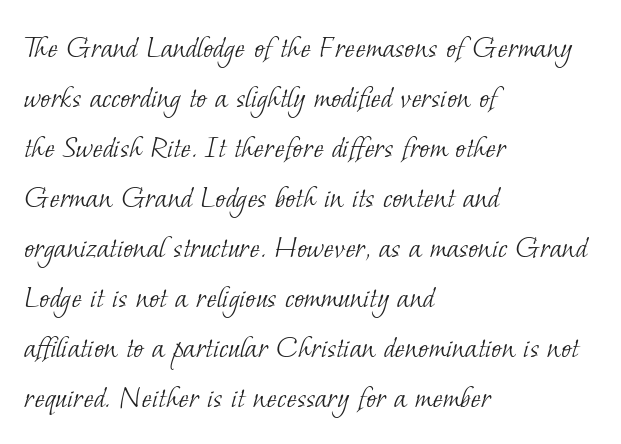
{"serif": "yes", "bold": "no", "weight": "light", "width": "normal", "stroke_contrast": "low", "x_height": "small", "monospaced": "no", "underline": "no", "align": "left", "line_spacing": "normal", "line_spacing_ratio": 1.47, "letter_spacing": "normal", "letter_spacing_em": 0.0, "glyph_px": 34}
